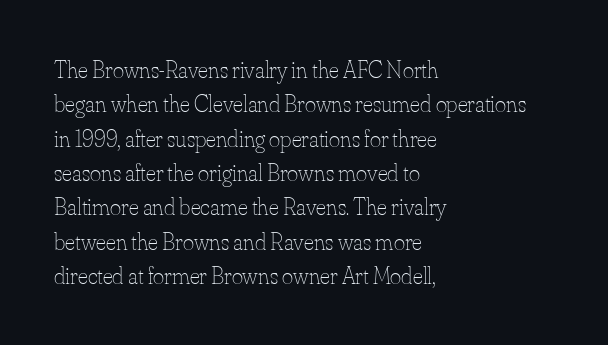
The image shows 24 px text type, upright; set left-aligned, normal line spacing (1.43x), normal letter spacing, not underlined.
